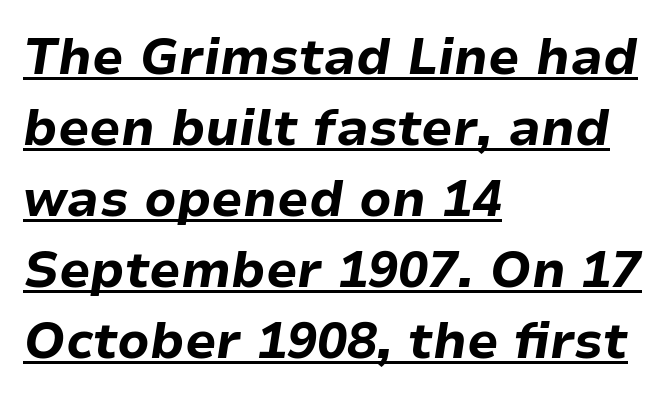
{"italic": "yes", "lean": "right", "slant_degrees": 9, "bold": "yes", "weight": "bold", "width": "normal", "stroke_contrast": "low", "x_height": "medium", "monospaced": "no", "underline": "yes", "align": "left", "line_spacing": "normal", "line_spacing_ratio": 1.42, "letter_spacing": "normal", "letter_spacing_em": 0.0, "glyph_px": 50}
